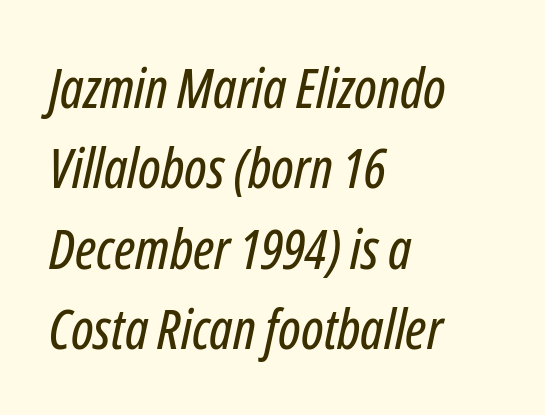
{"italic": "yes", "lean": "right", "slant_degrees": 12, "width": "condensed", "stroke_contrast": "low", "x_height": "medium", "monospaced": "no", "underline": "no", "align": "left", "line_spacing": "normal", "line_spacing_ratio": 1.46, "letter_spacing": "normal", "letter_spacing_em": 0.0, "glyph_px": 55}
